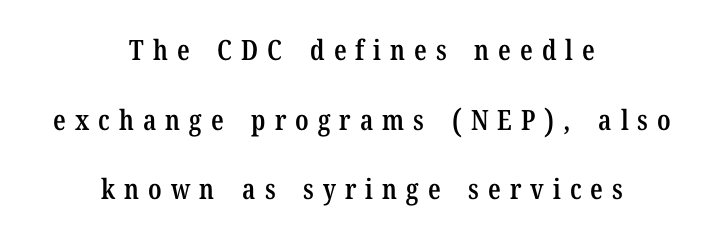
{"serif": "yes", "italic": "no", "bold": "semi", "weight": "semibold", "width": "condensed", "stroke_contrast": "low", "x_height": "medium", "monospaced": "no", "underline": "no", "align": "center", "line_spacing": "loose", "line_spacing_ratio": 2.49, "letter_spacing": "wide", "letter_spacing_em": 0.32, "glyph_px": 28}
